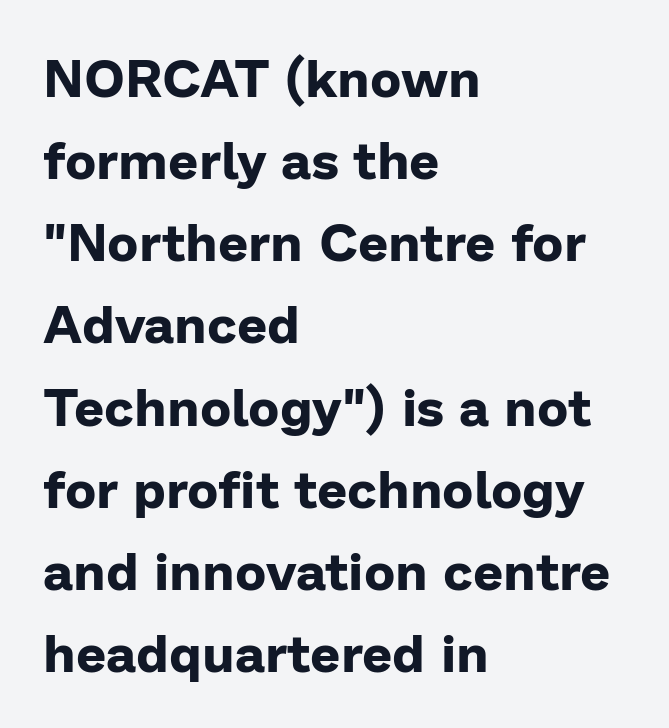
Q: Is the text bold? A: Yes.
Q: Is the text italic (slanted)? A: No, it is upright.
Q: Is the typeface a serif or a sans-serif typeface? A: Sans-serif.
Q: Is the text underlined? A: No.
Q: How is the paragraph aligned? A: Left-aligned.
Q: Is the spacing between letters normal or unusually wide? A: Normal.
Q: Is the spacing between lines tight, normal or loose? A: Normal.
Q: Width (condensed, normal, or wide)? A: Normal.
Q: Stroke contrast? A: Low.
Q: x-height? A: Medium.
Q: Monospaced? A: No.
